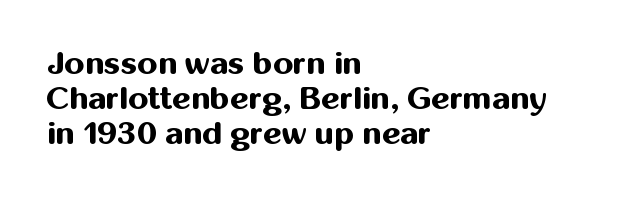
The image shows 32 px bold sans-serif type, upright; set left-aligned, tight line spacing (1.09x), normal letter spacing, not underlined; medium stroke contrast and a medium x-height.
